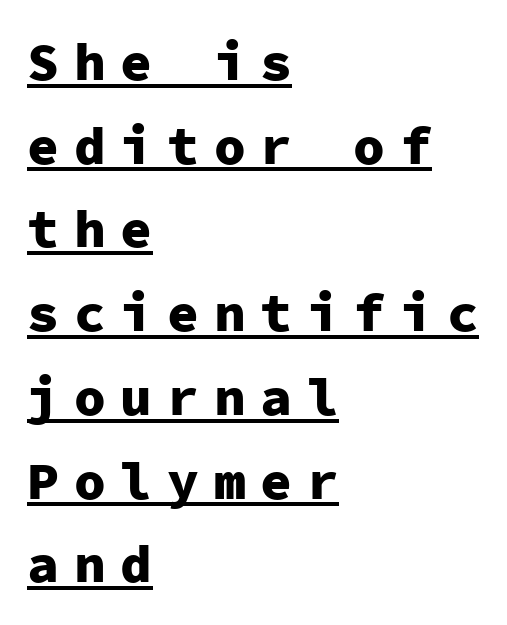
The image shows 53 px heavy sans-serif type, upright, monospaced; set left-aligned, normal line spacing (1.58x), unusually wide letter spacing (+0.28 em), underlined; low stroke contrast and a medium x-height.
